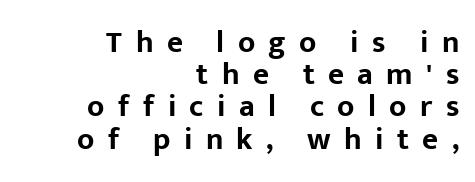
The passage shown is typed in a proportional face where columns would drift. I'd call this a sans setting — the letters go barefoot. A bare baseline throughout the passage. Upright lettering throughout.
